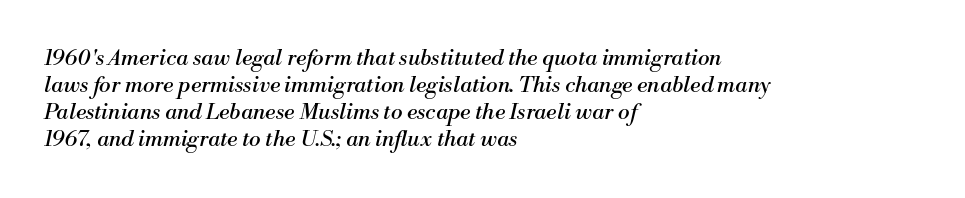
The image shows 22 px text type, italic (leaning right); set left-aligned, line spacing 1.22x, normal letter spacing, not underlined.
